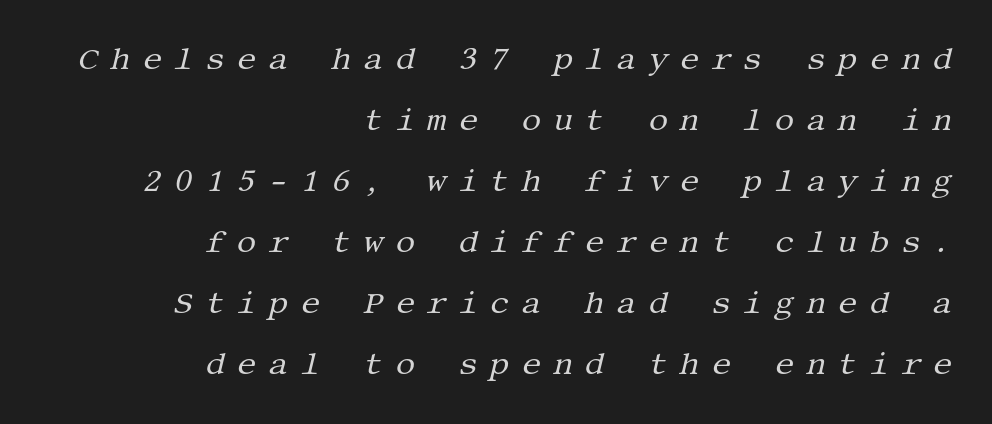
Casual observation: everything's shoved over to the right. Summary of weight: not heavy and not bold. Is there much room between lines? Yes — plenty of vertical air separates them. The area under the type is left untouched. Glyph-to-glyph distance is far greater than everyday printed text. The type family on display is of the serif kind.
